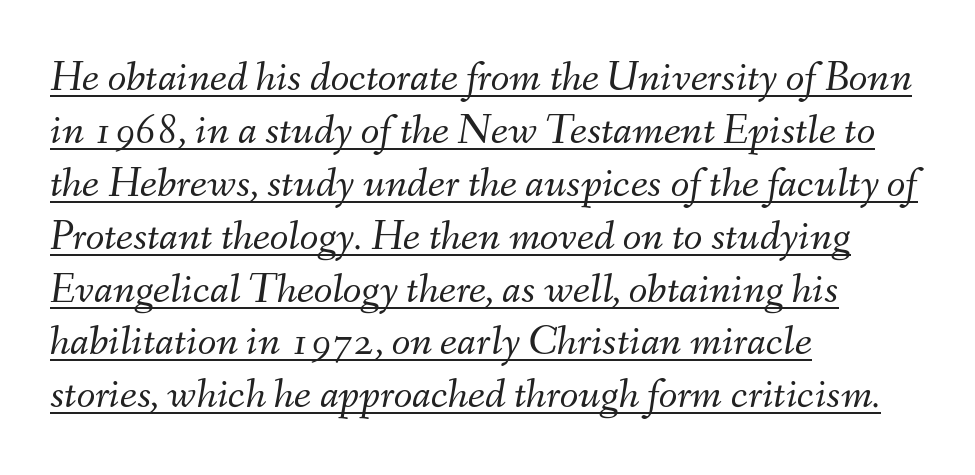
Q: Is the text bold? A: No.
Q: Is the text italic (slanted)? A: Yes, it leans right by about 9 degrees.
Q: Is the text underlined? A: Yes.
Q: How is the paragraph aligned? A: Left-aligned.
Q: Is the spacing between letters normal or unusually wide? A: Normal.
Q: Width (condensed, normal, or wide)? A: Normal.
Q: Stroke contrast? A: Medium.
Q: x-height? A: Small.
Q: Monospaced? A: No.
